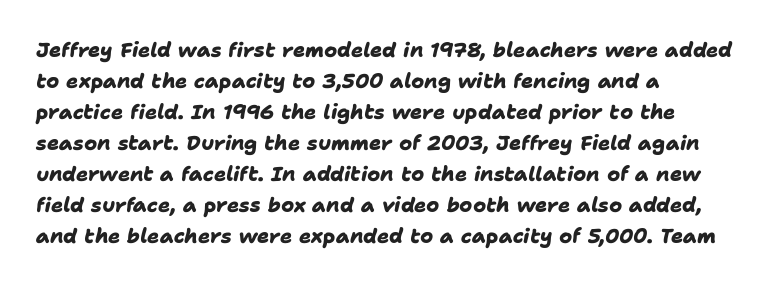
The image shows 20 px bold type; set left-aligned, normal line spacing (1.55x), normal letter spacing, not underlined.
